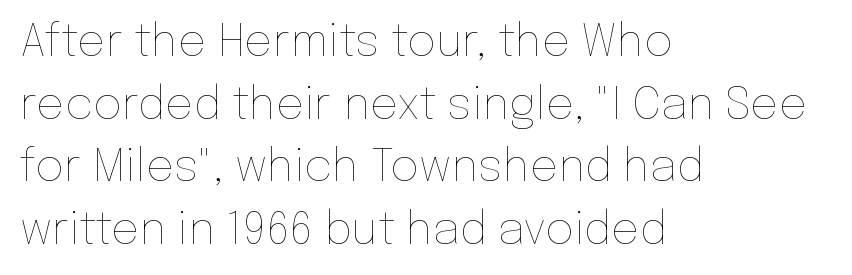
The image shows 45 px thin type, upright; set left-aligned, normal line spacing (1.39x), normal letter spacing, not underlined; low stroke contrast and a medium x-height.
